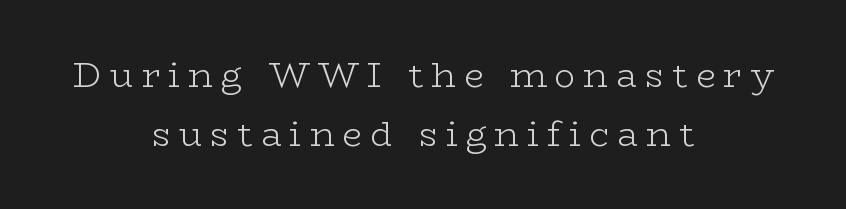
Q: Is the text bold? A: No.
Q: Is the text italic (slanted)? A: No, it is upright.
Q: Is the typeface a serif or a sans-serif typeface? A: Serif.
Q: Is the text underlined? A: No.
Q: How is the paragraph aligned? A: Centered.
Q: Is the spacing between letters normal or unusually wide? A: Unusually wide.
Q: Is the spacing between lines tight, normal or loose? A: Normal.
Q: Width (condensed, normal, or wide)? A: Wide.
Q: Stroke contrast? A: Low.
Q: x-height? A: Medium.
Q: Monospaced? A: No.
